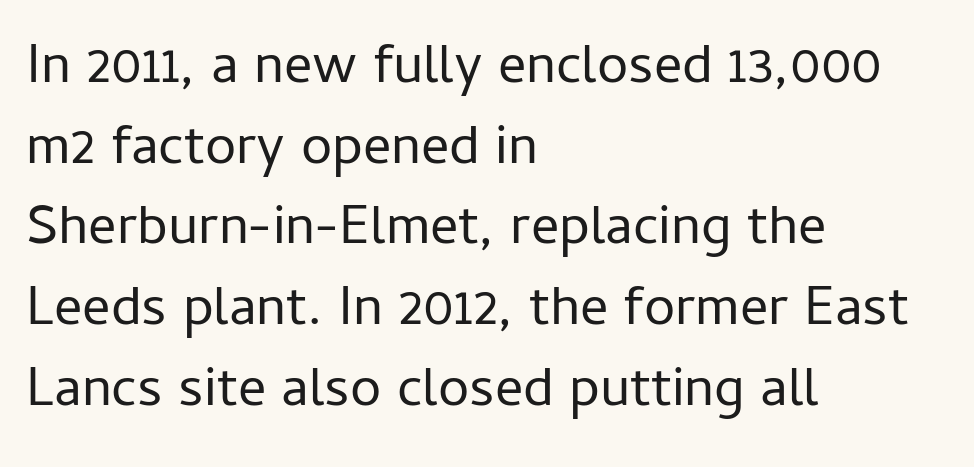
The image shows 56 px regular-weight sans-serif type, upright; set left-aligned, normal line spacing (1.44x), normal letter spacing, not underlined; low stroke contrast and a medium x-height.
